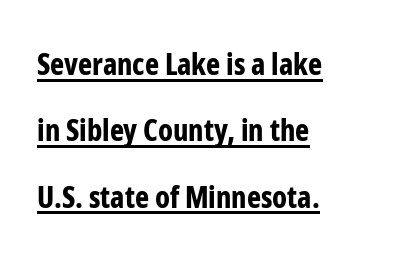
Which margin do the lines hug? The left one — the right edge is uneven. In designer terms, the underline attribute is active on this setting. This sample has the flowing, uneven cadence of proportional lettering. These lines were composed using upright roman letters. The font family rendered here belongs to the sans-serif group.
